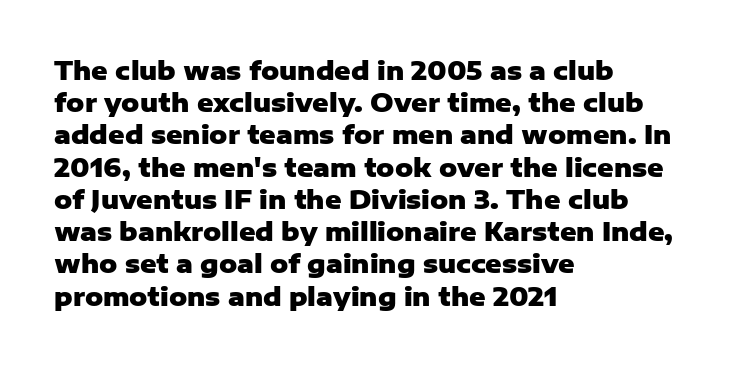
Q: Is the text bold? A: Yes.
Q: Is the text italic (slanted)? A: No, it is upright.
Q: Is the text underlined? A: No.
Q: How is the paragraph aligned? A: Left-aligned.
Q: Is the spacing between letters normal or unusually wide? A: Normal.
Q: Is the spacing between lines tight, normal or loose? A: Normal.
